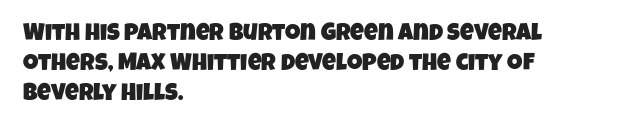
Q: Is the text underlined? A: No.
Q: How is the paragraph aligned? A: Left-aligned.
Q: Is the spacing between letters normal or unusually wide? A: Normal.
Q: Is the spacing between lines tight, normal or loose? A: Normal.
